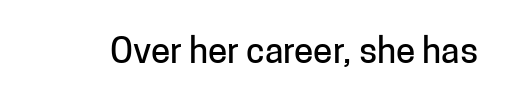
{"serif": "no", "italic": "no", "width": "normal", "stroke_contrast": "low", "x_height": "medium", "monospaced": "no", "underline": "no", "letter_spacing": "normal", "letter_spacing_em": 0.0, "glyph_px": 35}
